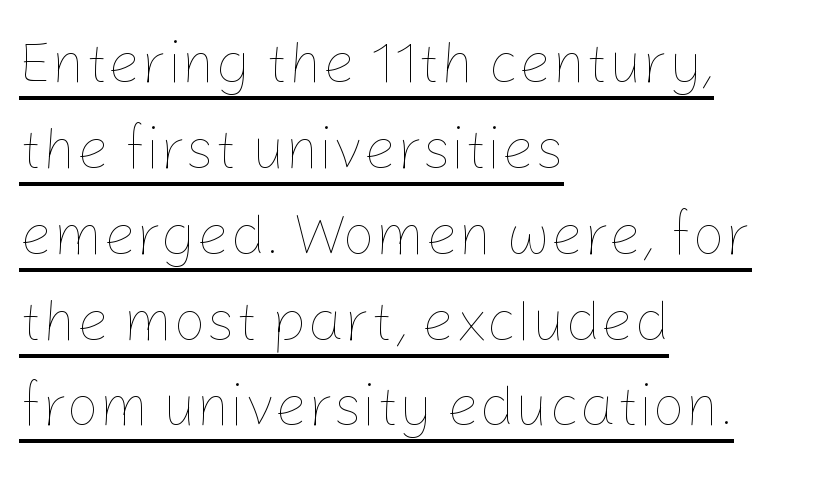
All the whitespace from short lines collects on the right. The leading is moderate, giving the passage an even texture. Upright lettering throughout. There is no visible air inserted between adjacent glyphs. Proportional: the letters do not fall into vertical columns.
